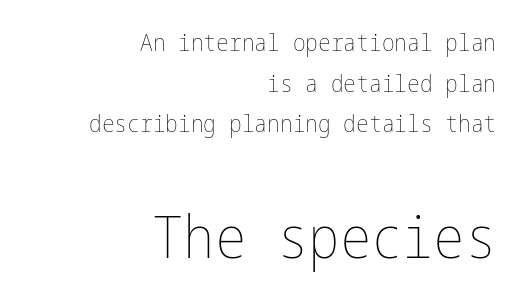
The image shows 59 px thin, condensed type, upright; set right-aligned, normal line spacing (1.69x), normal letter spacing, not underlined; the second (bottom) block is 2.46x larger; low stroke contrast and a medium x-height.
